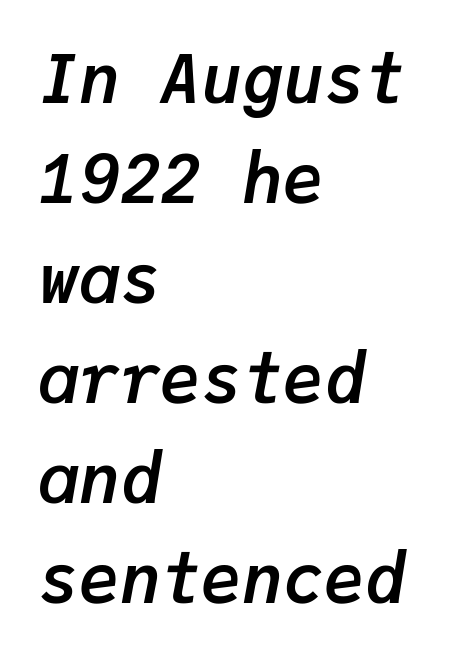
Q: Is the text bold? A: Yes.
Q: Is the text italic (slanted)? A: Yes, it leans right by about 9 degrees.
Q: Is the text underlined? A: No.
Q: How is the paragraph aligned? A: Left-aligned.
Q: Is the spacing between letters normal or unusually wide? A: Normal.
Q: Is the spacing between lines tight, normal or loose? A: Normal.
Q: Width (condensed, normal, or wide)? A: Normal.
Q: Stroke contrast? A: Low.
Q: x-height? A: Medium.
Q: Monospaced? A: Yes.
